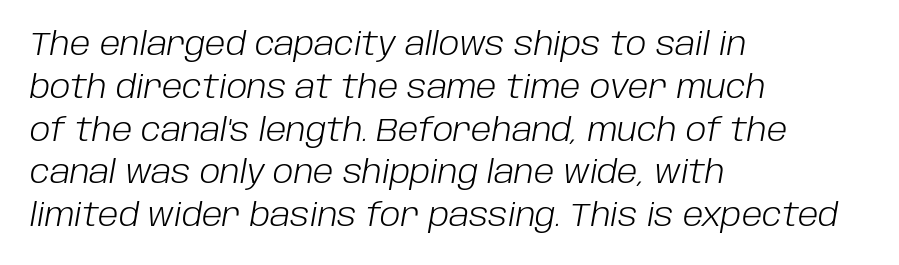
Q: Is the text bold? A: No.
Q: Is the text italic (slanted)? A: Yes, it leans right by about 10 degrees.
Q: Is the text underlined? A: No.
Q: How is the paragraph aligned? A: Left-aligned.
Q: Is the spacing between letters normal or unusually wide? A: Normal.
Q: Is the spacing between lines tight, normal or loose? A: Normal.
Q: Width (condensed, normal, or wide)? A: Normal.
Q: Stroke contrast? A: Low.
Q: x-height? A: Large.
Q: Monospaced? A: No.
